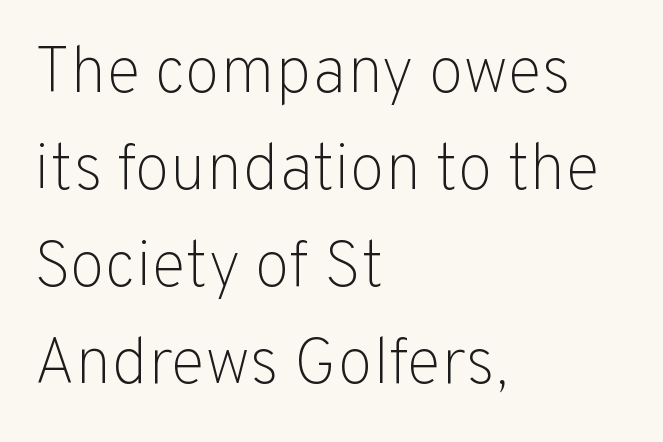
This sample is left-justified, so line endings fall wherever the words run out. Think standard paragraph weight, or any step lighter than that. Unmarked baselines from the first word to the last. Compared with typical body copy, the letter spacing here is the same. Does the lettering tilt? It doesn't — this is upright.
